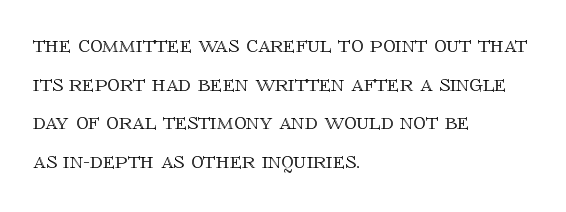
{"italic": "no", "underline": "no", "align": "left", "line_spacing": "normal", "line_spacing_ratio": 1.55, "letter_spacing": "normal", "letter_spacing_em": 0.0, "glyph_px": 25}
